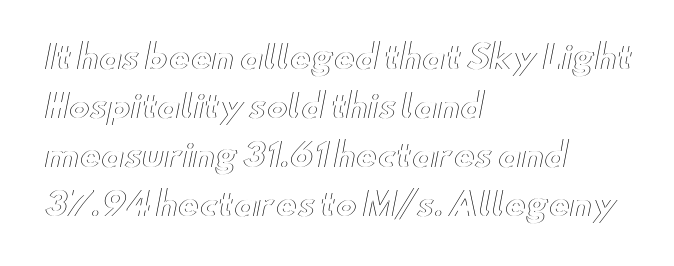
{"width": "wide", "x_height": "small", "monospaced": "no", "underline": "no", "align": "left", "line_spacing": "normal", "line_spacing_ratio": 1.53, "letter_spacing": "normal", "letter_spacing_em": 0.0, "glyph_px": 32}
